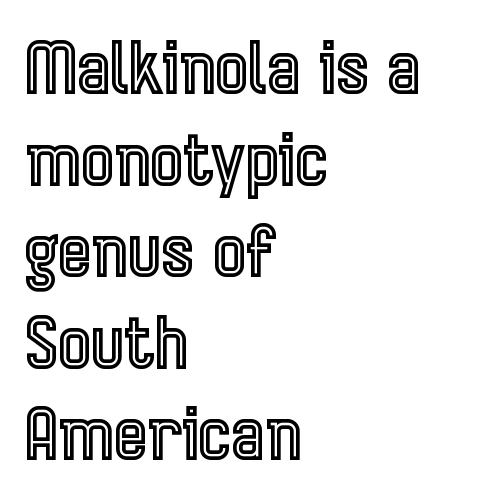
Q: Is the text italic (slanted)? A: No, it is upright.
Q: Is the text underlined? A: No.
Q: How is the paragraph aligned? A: Left-aligned.
Q: Is the spacing between letters normal or unusually wide? A: Normal.
Q: Is the spacing between lines tight, normal or loose? A: Normal.
Q: Width (condensed, normal, or wide)? A: Condensed.
Q: x-height? A: Medium.
Q: Monospaced? A: No.
